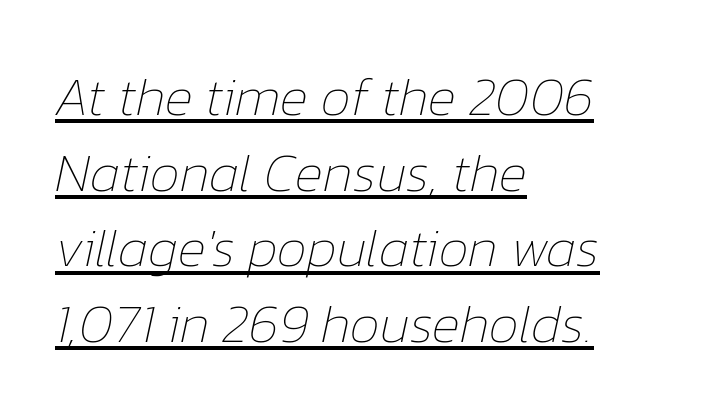
The image shows 54 px thin type, italic (leaning right); set left-aligned, normal line spacing (1.4x), normal letter spacing, underlined; low stroke contrast and a medium x-height.
